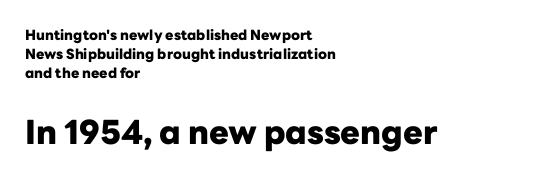
{"serif": "no", "italic": "no", "bold": "yes", "weight": "heavy", "width": "normal", "stroke_contrast": "low", "x_height": "medium", "monospaced": "no", "underline": "no", "align": "left", "line_spacing": "normal", "line_spacing_ratio": 1.36, "letter_spacing": "normal", "letter_spacing_em": 0.0, "larger_block": "second", "size_ratio": 2.36, "glyph_px": 33}
